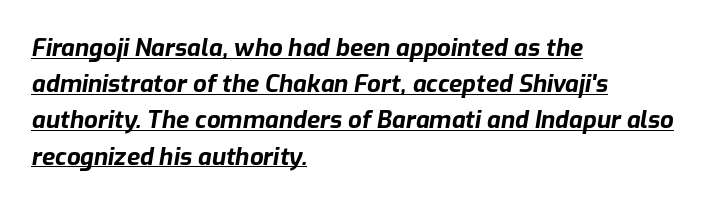
A continuous stroke trails under the words, as in a hyperlink. Visually the block forms a straight wall on the left and a jagged coastline on the right. This is heavy type, rendered in bold. The passage shown leans; its letterforms are oblique. Evenly set lines give the paragraph a standard silhouette.
